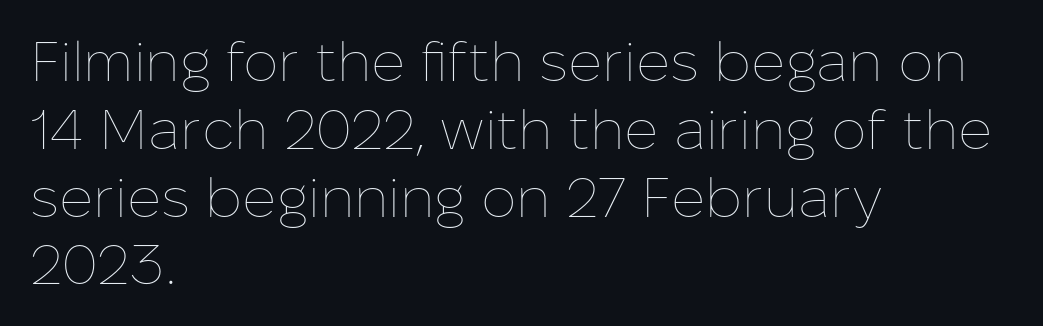
Q: Is the text bold? A: No.
Q: Is the text italic (slanted)? A: No, it is upright.
Q: Is the text underlined? A: No.
Q: How is the paragraph aligned? A: Left-aligned.
Q: Is the spacing between letters normal or unusually wide? A: Normal.
Q: Width (condensed, normal, or wide)? A: Normal.
Q: Stroke contrast? A: Low.
Q: x-height? A: Medium.
Q: Monospaced? A: No.
